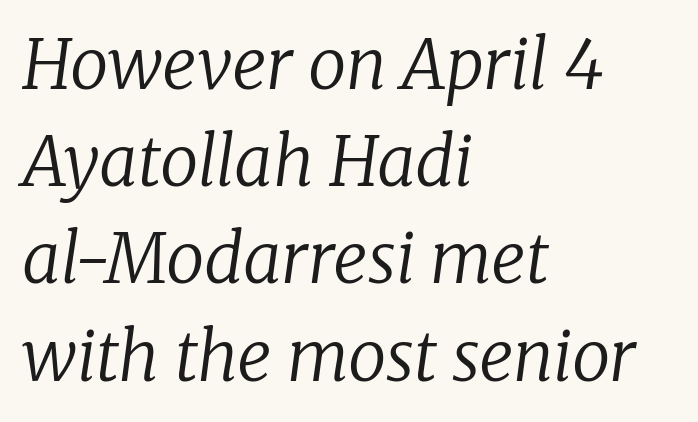
{"serif": "yes", "italic": "yes", "lean": "right", "slant_degrees": 8, "bold": "no", "weight": "regular", "width": "normal", "stroke_contrast": "low", "x_height": "medium", "monospaced": "no", "underline": "no", "align": "left", "line_spacing": "normal", "line_spacing_ratio": 1.43, "letter_spacing": "normal", "letter_spacing_em": 0.0, "glyph_px": 68}
